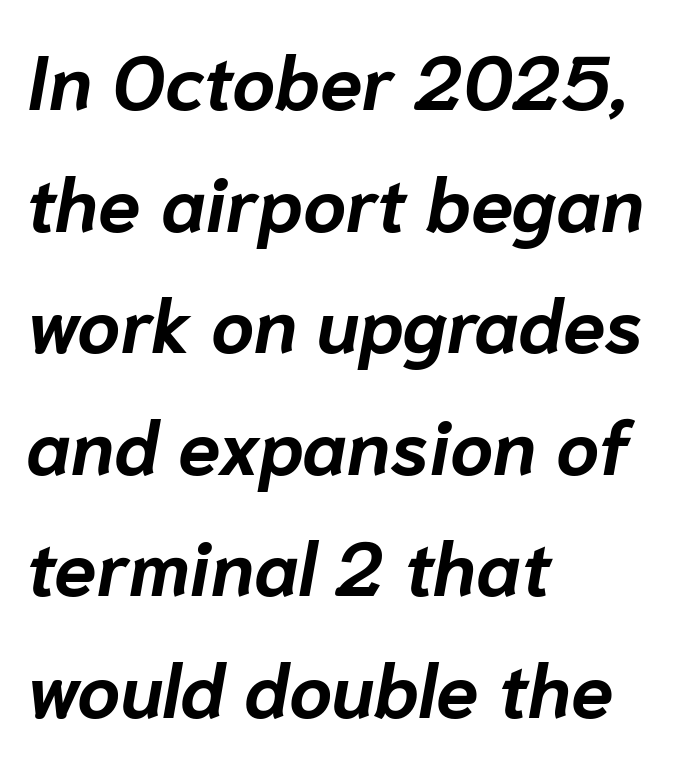
Q: Is the text bold? A: Yes.
Q: Is the text italic (slanted)? A: Yes, it leans right by about 10 degrees.
Q: Is the text underlined? A: No.
Q: How is the paragraph aligned? A: Left-aligned.
Q: Is the spacing between letters normal or unusually wide? A: Normal.
Q: Is the spacing between lines tight, normal or loose? A: Normal.
Q: Width (condensed, normal, or wide)? A: Normal.
Q: Stroke contrast? A: Low.
Q: x-height? A: Medium.
Q: Monospaced? A: No.
